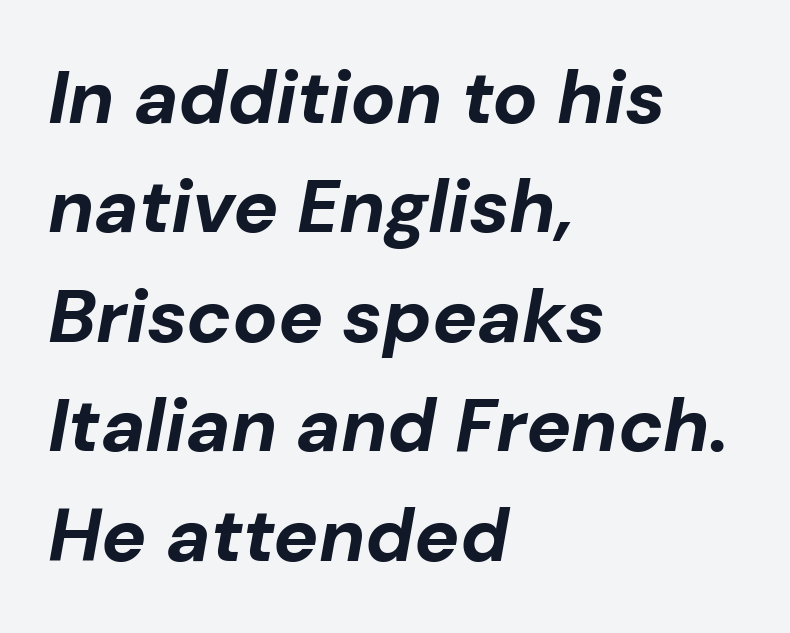
These lines were composed using italics. Reading down the block, your eye returns to a fixed left position each line. Note the varied advance widths — an 'i' is clearly narrower than an 'm'. Horizontal bands of white between lines are of average thickness. Beneath every word, the page is bare.
